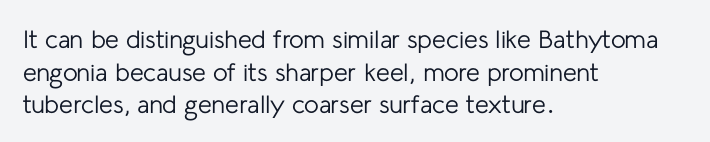
The image shows 25 px text type, upright; set left-aligned, normal line spacing (1.31x), normal letter spacing, not underlined.
